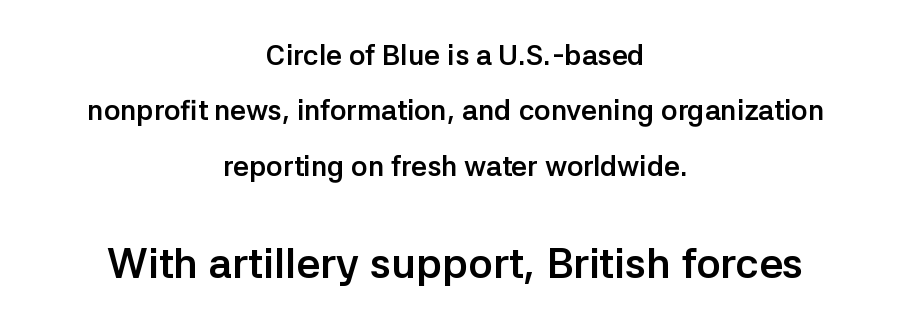
Character widths vary here, with narrow letters taking less room than wide ones. The rendering shows plain stroke endings on the letterforms — a sans-serif design. Each row of text sits above clean, open space. The line-height multiplier appears high, well above default.
